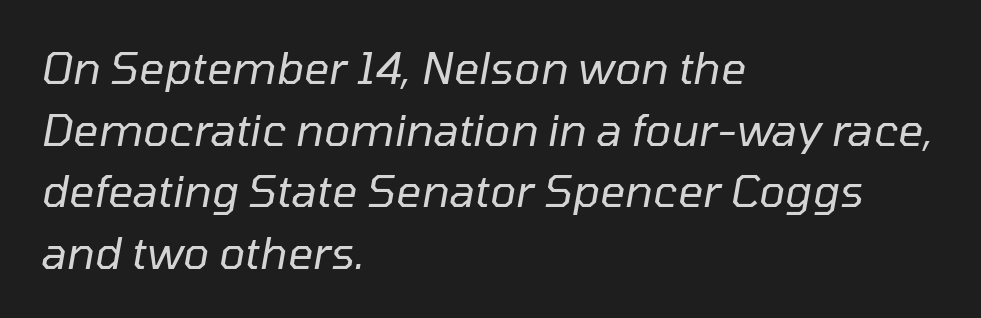
{"italic": "yes", "lean": "right", "slant_degrees": 10, "bold": "no", "weight": "regular", "width": "normal", "stroke_contrast": "low", "x_height": "medium", "monospaced": "no", "underline": "no", "align": "left", "line_spacing": "normal", "line_spacing_ratio": 1.4, "letter_spacing": "normal", "letter_spacing_em": 0.0, "glyph_px": 44}
